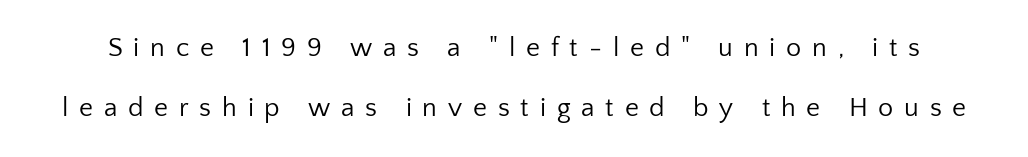
Q: Is the text bold? A: No.
Q: Is the text italic (slanted)? A: No, it is upright.
Q: Is the text underlined? A: No.
Q: Is the spacing between letters normal or unusually wide? A: Unusually wide.
Q: Is the spacing between lines tight, normal or loose? A: Loose.
